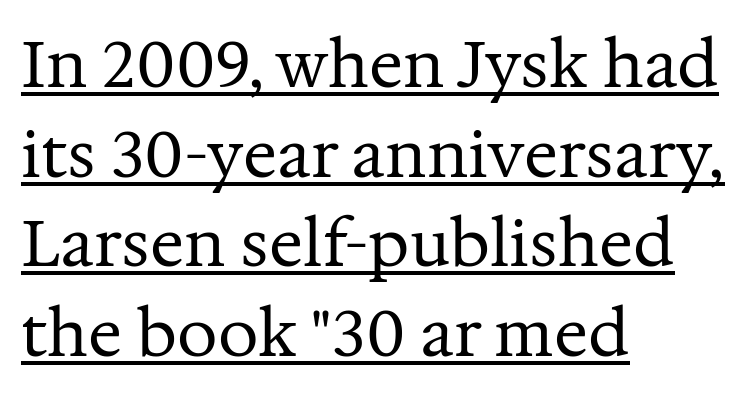
{"serif": "yes", "italic": "no", "bold": "no", "weight": "regular", "width": "normal", "stroke_contrast": "medium", "x_height": "medium", "monospaced": "no", "underline": "yes", "align": "left", "line_spacing": "normal", "line_spacing_ratio": 1.4, "letter_spacing": "normal", "letter_spacing_em": 0.0, "glyph_px": 64}
